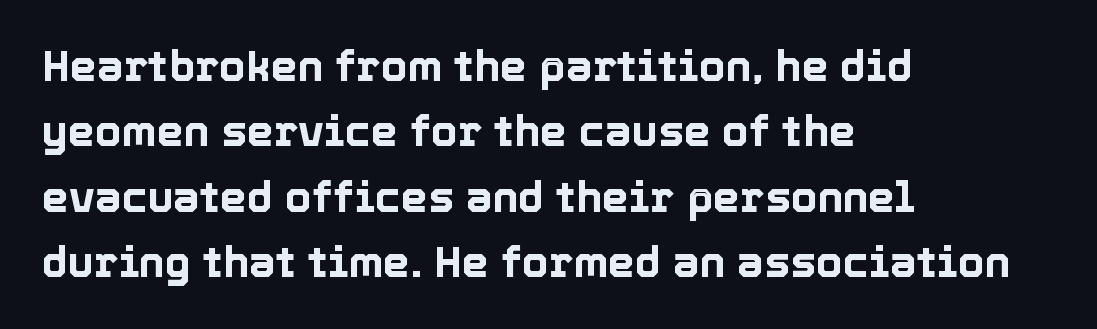
{"italic": "no", "width": "normal", "x_height": "medium", "monospaced": "no", "underline": "no", "align": "left", "line_spacing": "normal", "line_spacing_ratio": 1.52, "letter_spacing": "normal", "letter_spacing_em": 0.0, "glyph_px": 43}
